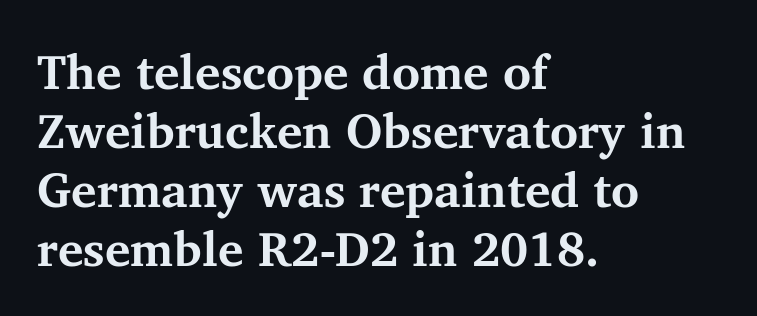
Q: Is the text bold? A: Yes.
Q: Is the text italic (slanted)? A: No, it is upright.
Q: Is the typeface a serif or a sans-serif typeface? A: Serif.
Q: Is the text underlined? A: No.
Q: How is the paragraph aligned? A: Left-aligned.
Q: Is the spacing between letters normal or unusually wide? A: Normal.
Q: Width (condensed, normal, or wide)? A: Normal.
Q: Stroke contrast? A: Medium.
Q: x-height? A: Medium.
Q: Monospaced? A: No.
